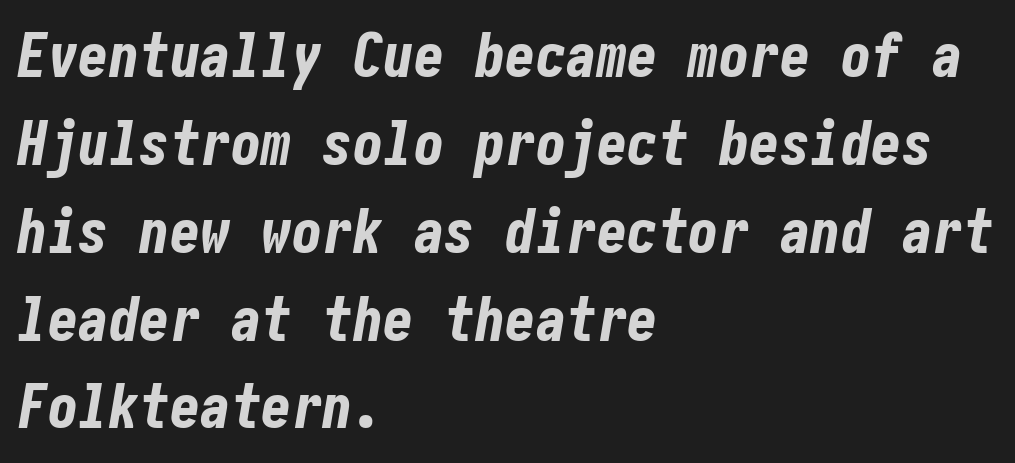
{"italic": "yes", "lean": "right", "slant_degrees": 10, "bold": "yes", "weight": "bold", "width": "condensed", "stroke_contrast": "low", "x_height": "medium", "underline": "no", "align": "left", "line_spacing": "normal", "line_spacing_ratio": 1.44, "letter_spacing": "normal", "letter_spacing_em": 0.0, "glyph_px": 61}
